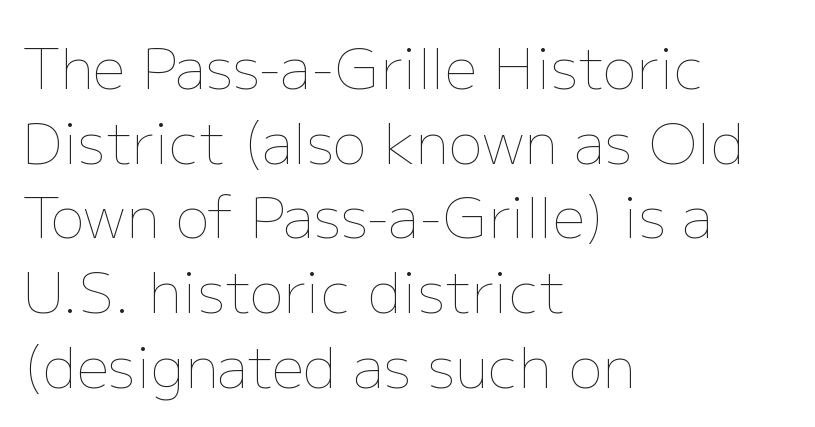
The image shows 57 px thin type, upright; set left-aligned, normal line spacing (1.31x), normal letter spacing, not underlined; low stroke contrast and a medium x-height.
